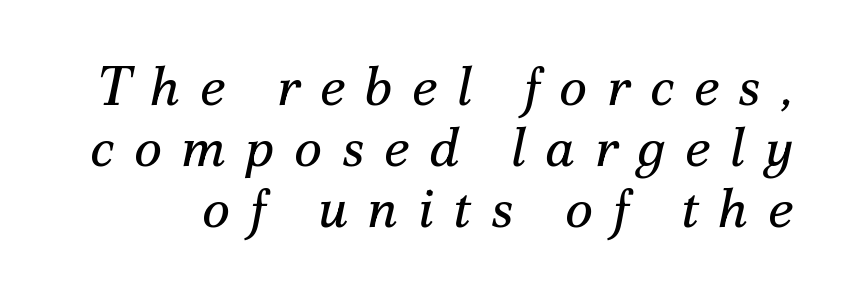
{"serif": "yes", "italic": "yes", "lean": "right", "slant_degrees": 12, "bold": "no", "weight": "regular", "width": "normal", "stroke_contrast": "medium", "x_height": "small", "monospaced": "no", "underline": "no", "line_spacing": "tight", "line_spacing_ratio": 1.13, "letter_spacing": "wide", "letter_spacing_em": 0.36, "glyph_px": 54}
